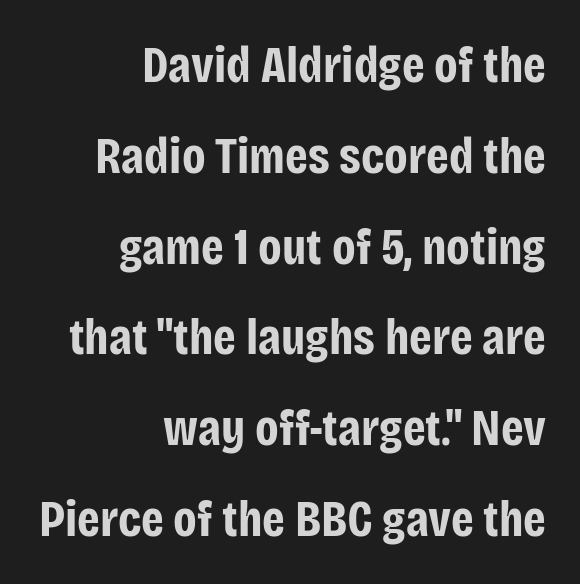
Examine the stroke ends and you'll find no serifs. Visually the block forms a straight wall on the right and a jagged coastline on the left. Quick note: not italic, upright. This sample uses plain, unmodified letter spacing. The characters look thick and weighty, a clear bold. You could not count columns in this text — the font is proportionally spaced.
